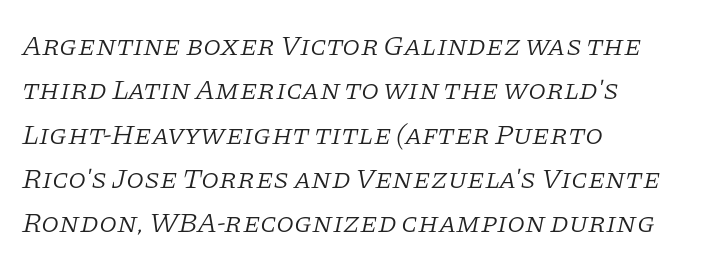
The image shows 29 px light serif type, italic (leaning right); set left-aligned, normal line spacing (1.53x), normal letter spacing, not underlined; low stroke contrast and a large x-height.
